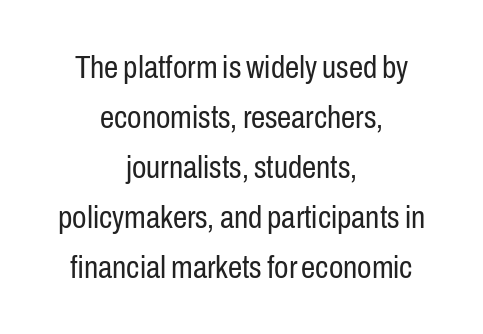
Leftover space on each line is divided equally before and after the words. The strip under each line holds only bare page. Think of a printed novel: that variable character pitch is what you see here. When letters stand straight like this, we call the style roman or upright. Students, observe: this is what conventionally led text looks like. Ink coverage per letter is moderate at most.
